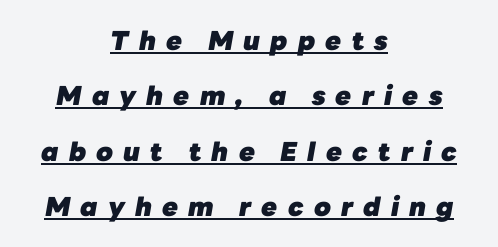
{"italic": "yes", "lean": "right", "slant_degrees": 10, "bold": "yes", "underline": "yes", "align": "center", "line_spacing": "loose", "line_spacing_ratio": 2.13, "letter_spacing": "wide", "letter_spacing_em": 0.39, "glyph_px": 26}
